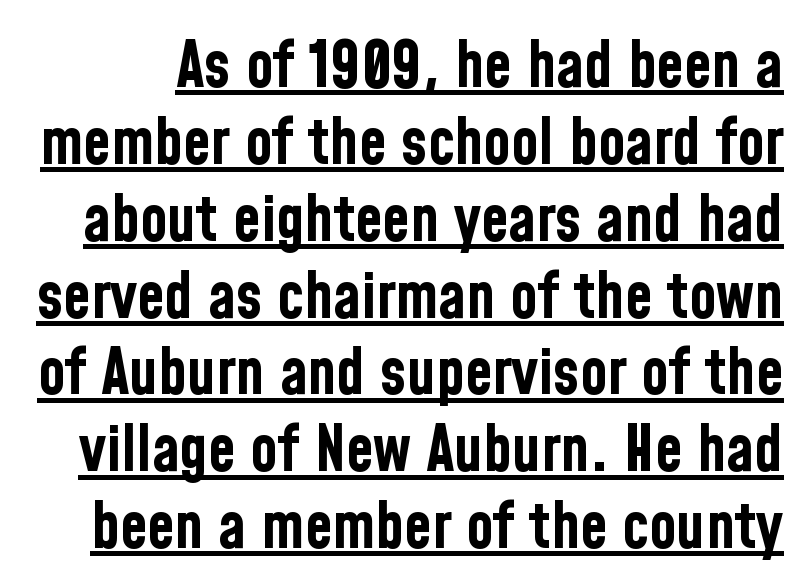
Q: Is the text bold? A: Yes.
Q: Is the text italic (slanted)? A: No, it is upright.
Q: Is the typeface a serif or a sans-serif typeface? A: Sans-serif.
Q: Is the text underlined? A: Yes.
Q: Is the spacing between letters normal or unusually wide? A: Normal.
Q: Width (condensed, normal, or wide)? A: Condensed.
Q: Stroke contrast? A: Low.
Q: x-height? A: Medium.
Q: Monospaced? A: No.
